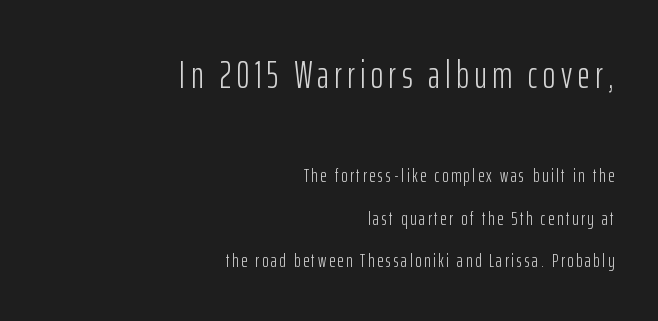
{"serif": "no", "italic": "no", "bold": "no", "weight": "light", "width": "condensed", "stroke_contrast": "low", "x_height": "medium", "monospaced": "no", "underline": "no", "align": "right", "line_spacing": "loose", "line_spacing_ratio": 2.25, "larger_block": "first", "size_ratio": 2.0, "glyph_px": 38}
